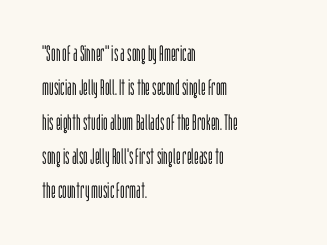
The image shows 22 px text type, upright; set left-aligned, normal line spacing (1.56x), normal letter spacing, not underlined.
